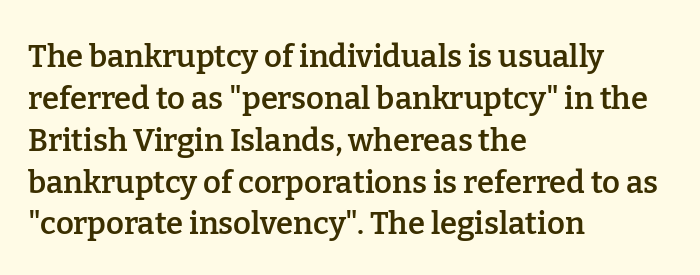
Q: Is the text bold? A: Semi-bold.
Q: Is the text italic (slanted)? A: No, it is upright.
Q: Is the typeface a serif or a sans-serif typeface? A: Serif.
Q: Is the text underlined? A: No.
Q: How is the paragraph aligned? A: Left-aligned.
Q: Is the spacing between letters normal or unusually wide? A: Normal.
Q: Is the spacing between lines tight, normal or loose? A: Normal.
Q: Width (condensed, normal, or wide)? A: Normal.
Q: Stroke contrast? A: Low.
Q: x-height? A: Medium.
Q: Monospaced? A: No.
